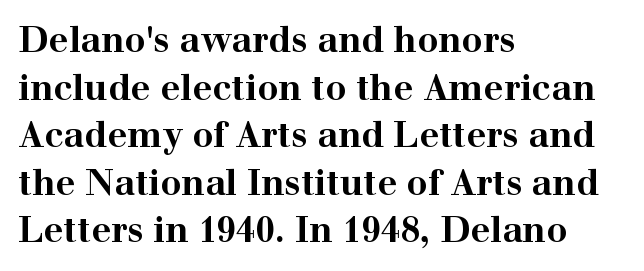
Standard letterfit; no display-style spreading of the glyphs. Check under the words: just untouched page. A classic flush-left, rag-right setting is used for this passage. Here the designer chose a conventional face with non-uniform glyph widths.
